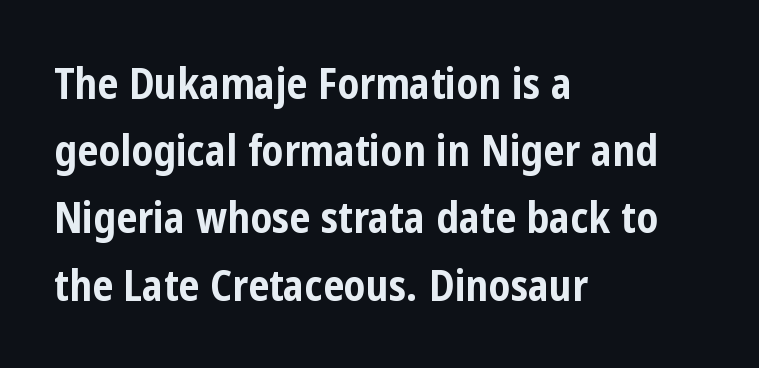
The foot of each line stays bare and open. Summary of weight: heavy, a full bold. One-word summary of the alignment: left. Tracking here is standard; glyphs follow each other at the usual distance. The rows are spaced the way most documents space them. Are there feet on the stems? There aren't — it's a sans.
